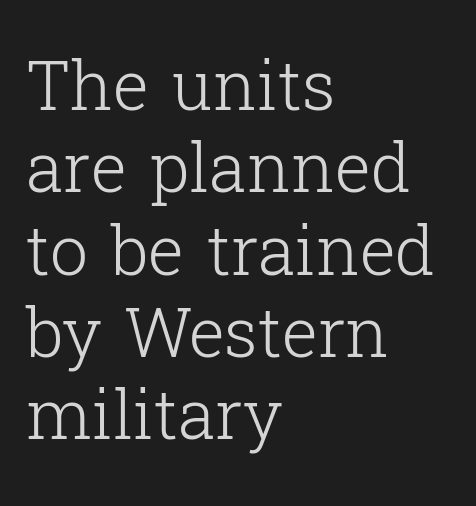
{"serif": "yes", "italic": "no", "bold": "no", "weight": "light", "width": "normal", "stroke_contrast": "low", "x_height": "medium", "monospaced": "no", "underline": "no", "align": "left", "line_spacing_ratio": 1.21, "letter_spacing": "normal", "letter_spacing_em": 0.0, "glyph_px": 68}
